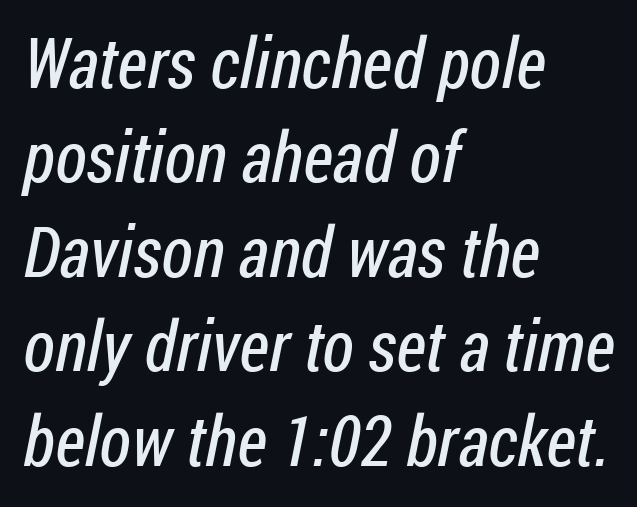
Classification — sans serif. Each new line begins a customary step beneath the previous one. In terms of letterspacing, this is plain default setting. No word sits above an underline. Each letter keeps its own natural width here, so spacing adapts to shape.
